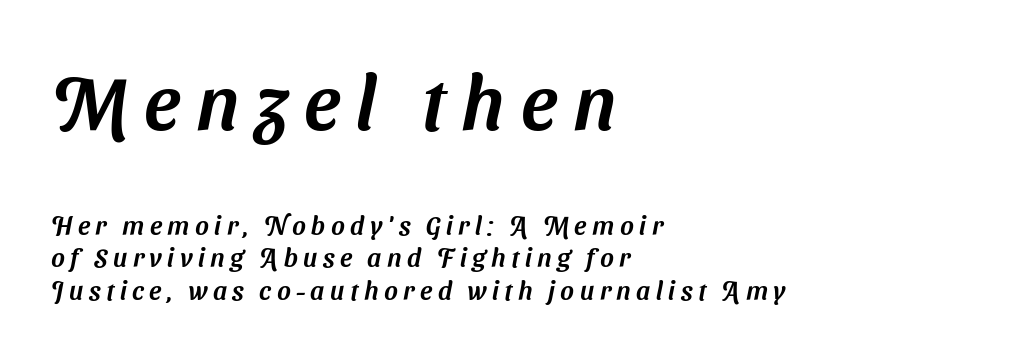
The image shows 77 px sans-serif type; set left-aligned, line spacing 1.24x, unusually wide letter spacing (+0.21 em), not underlined; the first (top) block is 2.96x larger; medium stroke contrast and a medium x-height.
